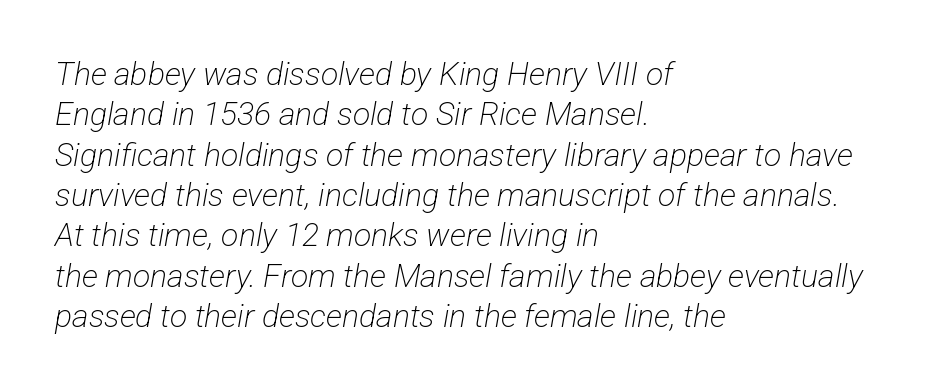
The image shows 32 px light, condensed sans-serif type; set left-aligned, normal line spacing (1.26x), normal letter spacing, not underlined; low stroke contrast and a medium x-height.
